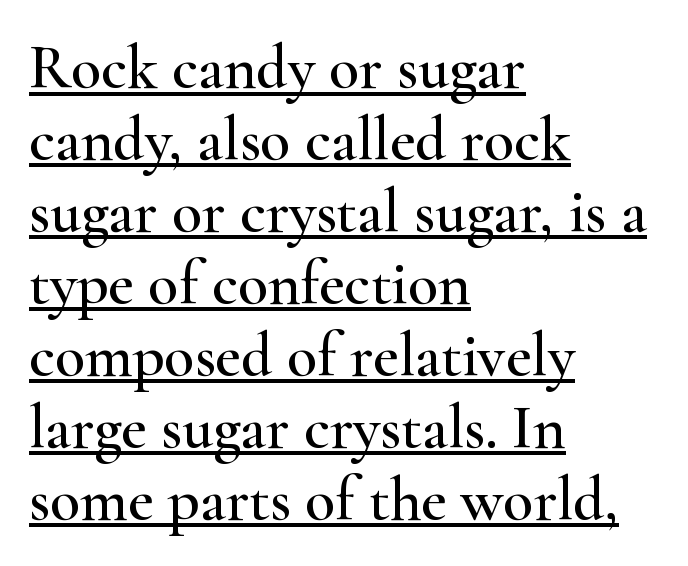
{"serif": "yes", "italic": "no", "width": "wide", "stroke_contrast": "high", "x_height": "small", "monospaced": "no", "underline": "yes", "align": "left", "line_spacing_ratio": 1.16, "letter_spacing": "normal", "letter_spacing_em": 0.0, "glyph_px": 62}
